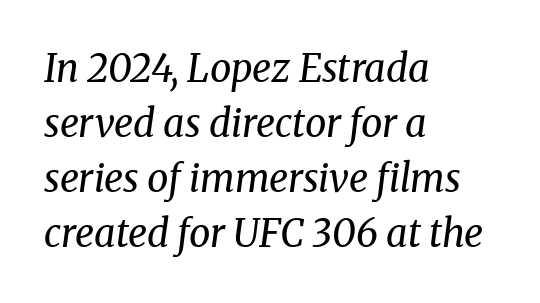
The face used here is proportionally spaced, like ordinary book or web type. The lines are quadded left. Characters are canted at an angle relative to the baseline's perpendicular. Between one letter and the next there's only the usual sliver of space. The weight tops out at a normal text grade.
